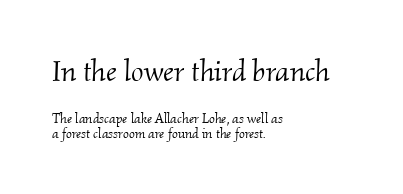
{"serif": "yes", "italic": "yes", "lean": "right", "slant_degrees": 2, "bold": "no", "weight": "light", "width": "normal", "stroke_contrast": "medium", "x_height": "small", "monospaced": "no", "underline": "no", "align": "left", "line_spacing": "tight", "line_spacing_ratio": 1.09, "letter_spacing": "normal", "letter_spacing_em": 0.0, "larger_block": "first", "size_ratio": 2.14, "glyph_px": 30}
